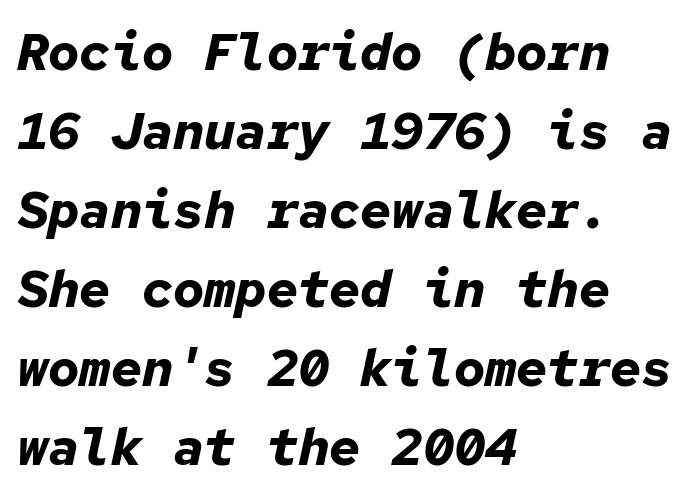
Every character sits at an angle, as italics do. Set as a true bold cut, around the 700 mark. Each word holds together tightly as a unit, with standard inter-letter gaps. Leftover space on each line is placed entirely after the last word.
